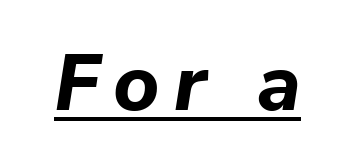
The image shows 79 px bold type, italic (leaning right); set underlined; low stroke contrast and a medium x-height.
